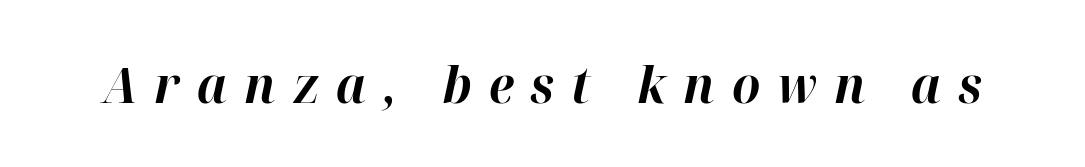
The image shows 50 px bold type, italic (leaning right); set unusually wide letter spacing (+0.34 em), not underlined; high stroke contrast and a medium x-height.
